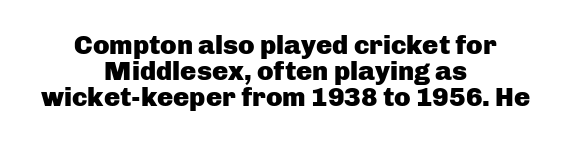
{"italic": "no", "bold": "yes", "underline": "no", "align": "center", "line_spacing": "tight", "line_spacing_ratio": 0.96, "letter_spacing": "normal", "letter_spacing_em": 0.0, "glyph_px": 27}
